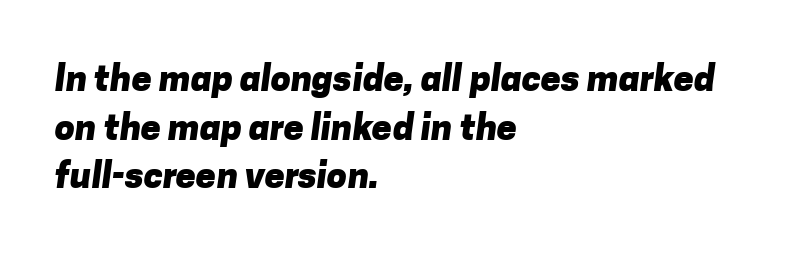
{"serif": "no", "bold": "yes", "weight": "heavy", "width": "normal", "stroke_contrast": "low", "x_height": "medium", "monospaced": "no", "underline": "no", "align": "left", "line_spacing": "normal", "line_spacing_ratio": 1.35, "letter_spacing": "normal", "letter_spacing_em": 0.0, "glyph_px": 36}
